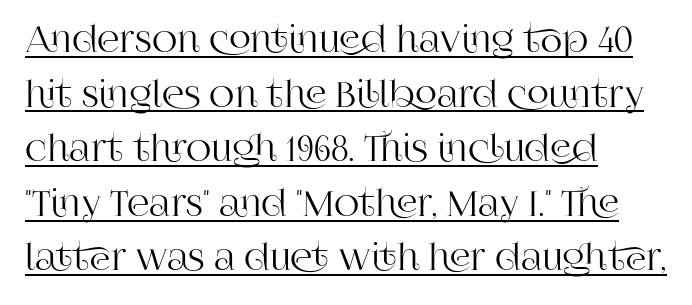
I'd call this a serif setting — the letters wear small feet. A typesetter would call this proportional, since set widths differ per character. If you drew a line through each stem, it would be perfectly vertical. A student would call this left alignment; a typographer would say flush left, rag right. The type is set solid horizontally, with unmodified tracking. Somebody hit Ctrl+U on this one — the words are underlined.
